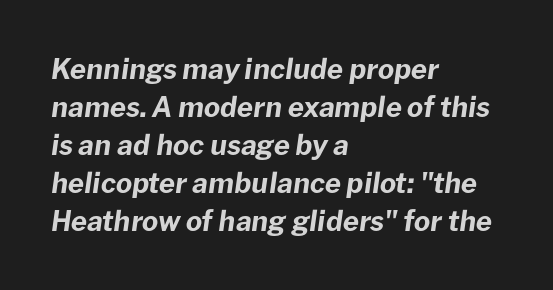
Each line starts at the same left margin while the right side varies. The letters are slanted; this is an italic face. Do the characters align in a grid? No, the font is proportional. Pretty heavy lettering here — definitely bold. Any mark beneath the type? The region is blank.
